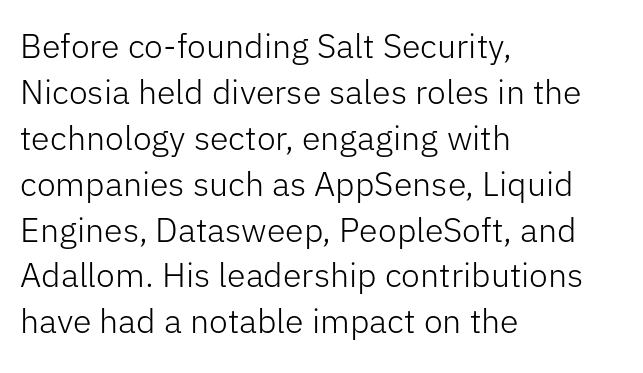
Q: Is the text bold? A: No.
Q: Is the text italic (slanted)? A: No, it is upright.
Q: Is the typeface a serif or a sans-serif typeface? A: Sans-serif.
Q: Is the text underlined? A: No.
Q: How is the paragraph aligned? A: Left-aligned.
Q: Is the spacing between letters normal or unusually wide? A: Normal.
Q: Is the spacing between lines tight, normal or loose? A: Normal.
Q: Width (condensed, normal, or wide)? A: Normal.
Q: Stroke contrast? A: Low.
Q: x-height? A: Medium.
Q: Monospaced? A: No.
